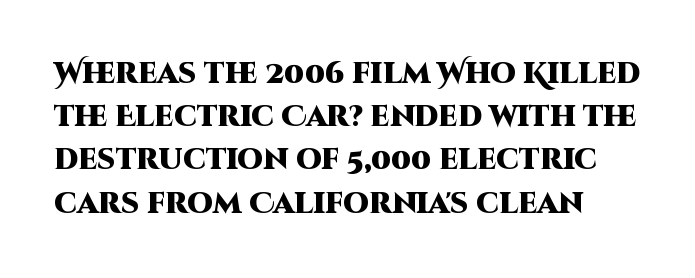
Q: Is the text bold? A: Yes.
Q: Is the text italic (slanted)? A: No, it is upright.
Q: Is the typeface a serif or a sans-serif typeface? A: Sans-serif.
Q: Is the text underlined? A: No.
Q: Is the spacing between letters normal or unusually wide? A: Normal.
Q: Is the spacing between lines tight, normal or loose? A: Normal.
Q: Width (condensed, normal, or wide)? A: Normal.
Q: Stroke contrast? A: High.
Q: x-height? A: Large.
Q: Monospaced? A: No.
